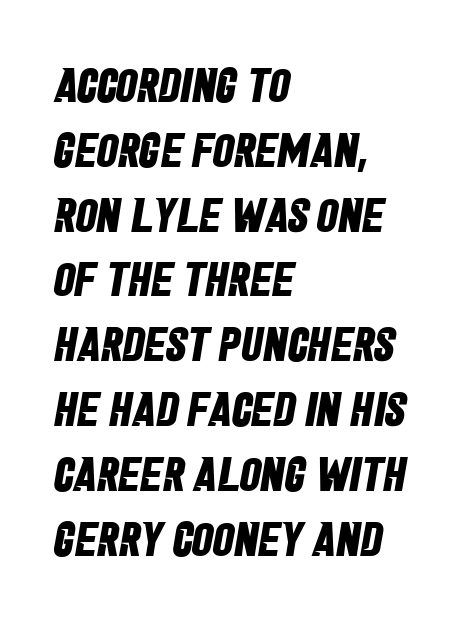
A student would call this left alignment; a typographer would say flush left, rag right. Character widths vary here, with narrow letters taking less room than wide ones. Only glyphs here, with clear space below each row. Does the leading feel generous? No, just average. Default kerning and tracking; the words read as compact shapes. Strong, thick strokes mark this as bold type.
